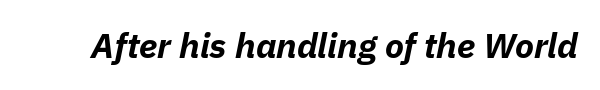
The letters advance in unequal steps, a hallmark of proportional type. The rendering applies a slant to the glyphs. Stroke thickness is high; the sample reads as a true bold. Only glyphs here, with clear space below each row.
